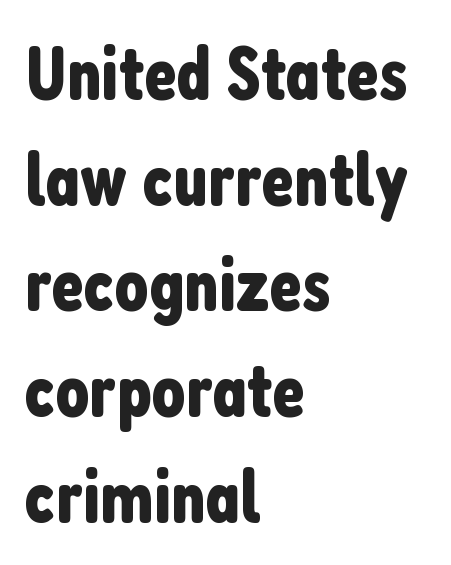
The rendering uses a moderate line-height, typical for paragraphs. Ordinary non-slanted type is in use. The face used here is proportionally spaced, like ordinary book or web type. The paragraph shown leans on its left margin.
